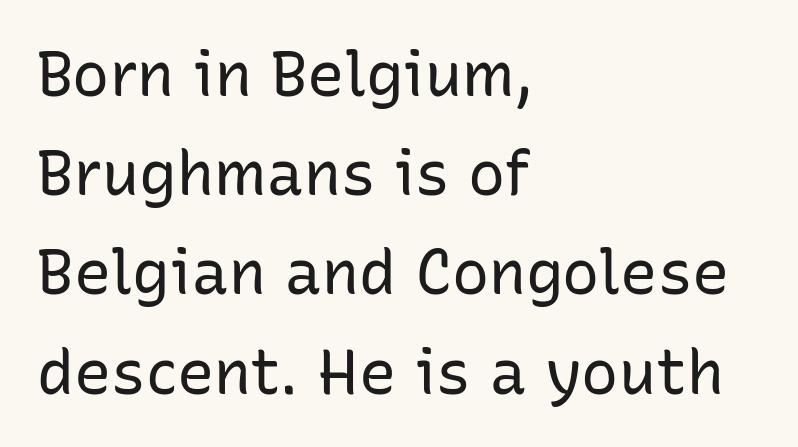
The image shows 62 px regular-weight sans-serif type, upright; set left-aligned, normal line spacing (1.6x), normal letter spacing, not underlined; low stroke contrast and a medium x-height.
